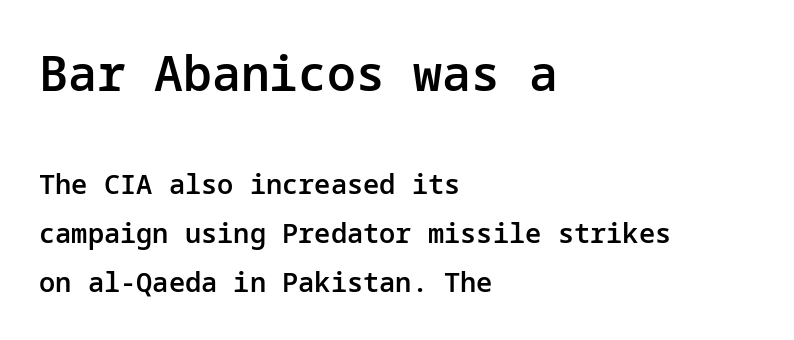
The image shows 48 px semibold sans-serif type, upright; set left-aligned, line spacing 1.82x, normal letter spacing, not underlined; the first (top) block is 1.78x larger; low stroke contrast and a medium x-height.
